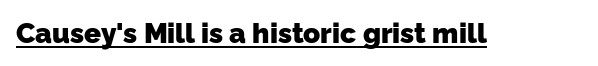
{"serif": "no", "bold": "yes", "weight": "heavy", "width": "normal", "stroke_contrast": "low", "x_height": "medium", "monospaced": "no", "underline": "yes", "letter_spacing": "normal", "letter_spacing_em": 0.0, "glyph_px": 28}
